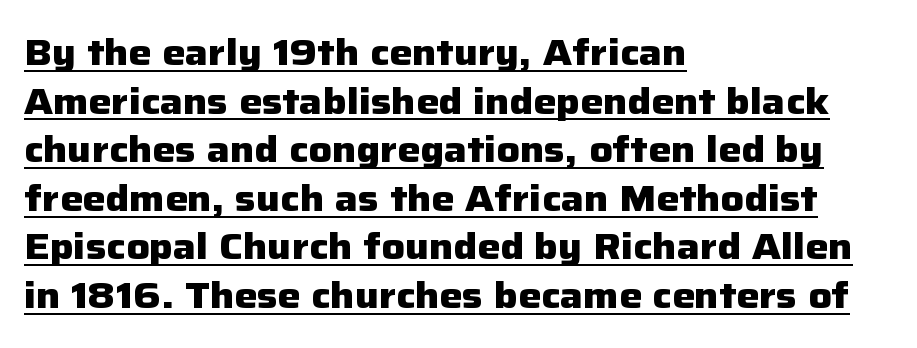
How are the letters spaced? Ordinarily, with no added tracking. Compared with an ordinary text face, these strokes are far heavier — a full bold. Unlike a traditional serif, this face leaves its strokes unadorned. The face used here appears with an underline applied. Is this a fixed-width face? No — the glyphs have proportional, varying widths.
